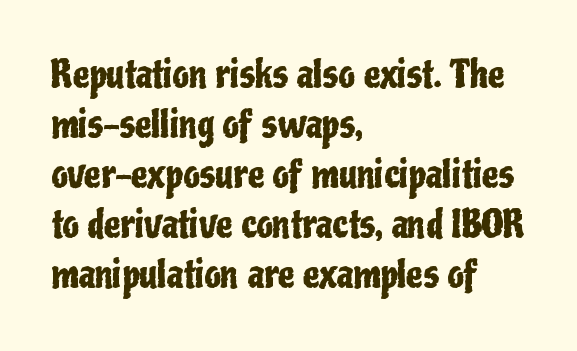
Q: Is the text italic (slanted)? A: No, it is upright.
Q: Is the typeface a serif or a sans-serif typeface? A: Sans-serif.
Q: Is the text underlined? A: No.
Q: How is the paragraph aligned? A: Left-aligned.
Q: Is the spacing between letters normal or unusually wide? A: Normal.
Q: Is the spacing between lines tight, normal or loose? A: Normal.
Q: Width (condensed, normal, or wide)? A: Condensed.
Q: Stroke contrast? A: Low.
Q: x-height? A: Medium.
Q: Monospaced? A: No.
